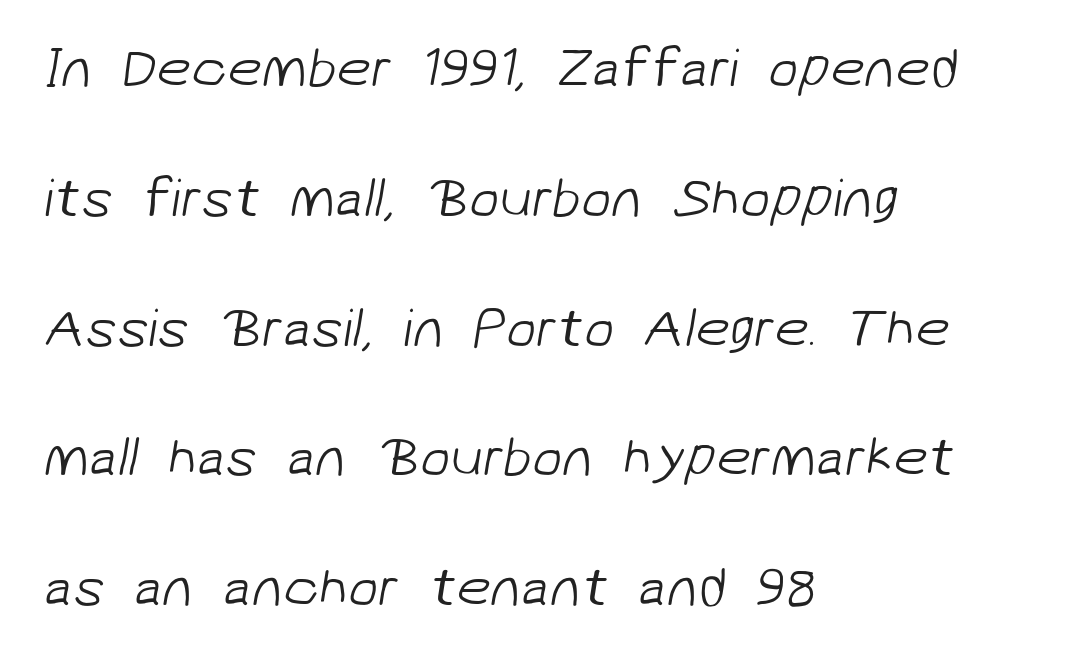
The image shows 55 px light sans-serif type; set left-aligned, loose line spacing (2.36x), normal letter spacing, not underlined; low stroke contrast and a medium x-height.
